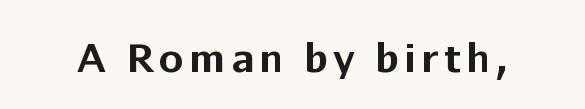
Any mark beneath the type? The region is blank. The type family on display is of the sans-serif kind. The rendering uses natural spacing where letterforms have individual widths. I'd describe the lettering as bold — thick and assertive.
